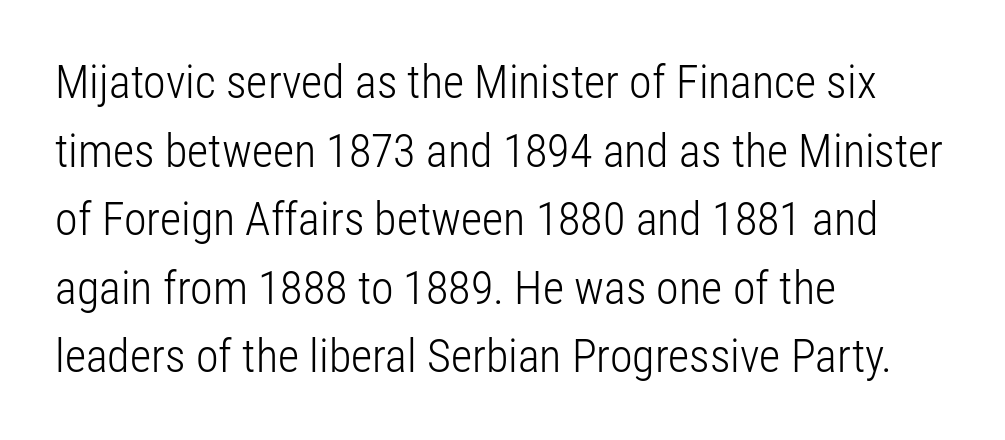
{"serif": "no", "italic": "no", "bold": "no", "weight": "light", "width": "condensed", "stroke_contrast": "low", "x_height": "medium", "monospaced": "no", "underline": "no", "align": "left", "line_spacing": "normal", "line_spacing_ratio": 1.49, "letter_spacing": "normal", "letter_spacing_em": 0.0, "glyph_px": 46}
